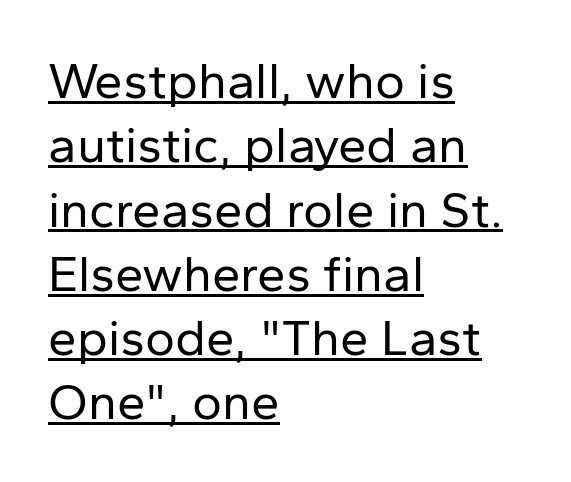
{"serif": "no", "italic": "no", "bold": "no", "weight": "regular", "width": "normal", "stroke_contrast": "low", "x_height": "medium", "monospaced": "no", "underline": "yes", "align": "left", "line_spacing": "normal", "line_spacing_ratio": 1.26, "letter_spacing": "normal", "letter_spacing_em": 0.0, "glyph_px": 51}
